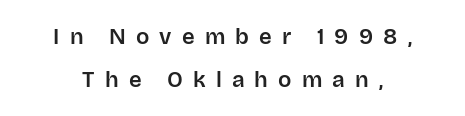
{"italic": "no", "underline": "no", "line_spacing": "loose", "line_spacing_ratio": 1.95, "letter_spacing": "wide", "letter_spacing_em": 0.46, "glyph_px": 22}
